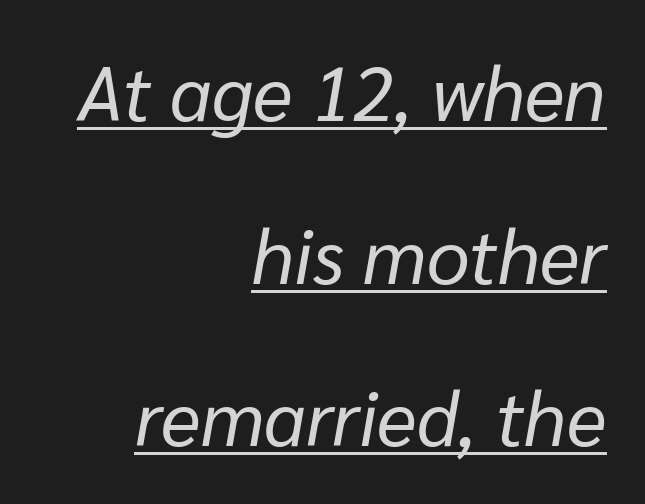
Short and long lines alike share a common ending point at right. The words here are underlined. Regarding leading, the lines here are spaced well apart. Posture: slanted.
